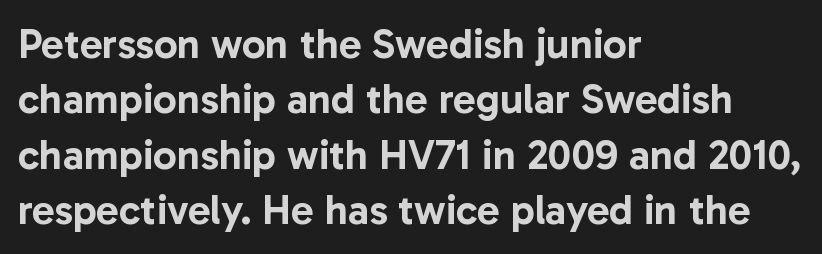
Nothing unusual about the tracking: characters are spaced as the font intends. Bare-footed words on every line. I'd call this a sans setting — the letters go barefoot. Left-aligned paragraph, ragged on the right. The lines sit at an ordinary, default distance from one another.
